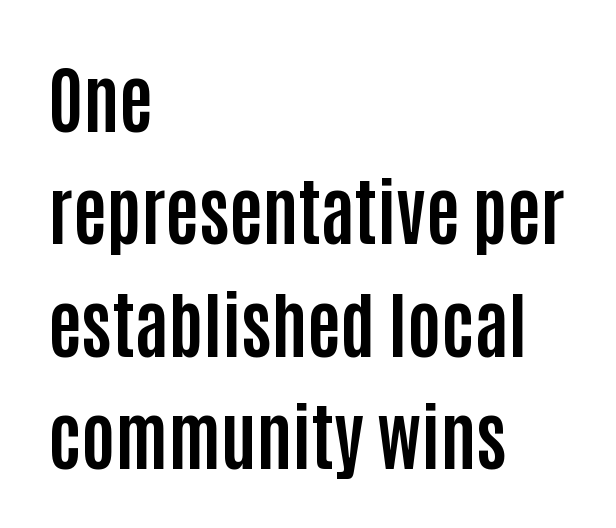
{"serif": "no", "italic": "no", "bold": "yes", "weight": "bold", "width": "condensed", "stroke_contrast": "low", "x_height": "large", "monospaced": "no", "underline": "no", "align": "left", "line_spacing": "normal", "line_spacing_ratio": 1.56, "letter_spacing": "normal", "letter_spacing_em": 0.0, "glyph_px": 72}
